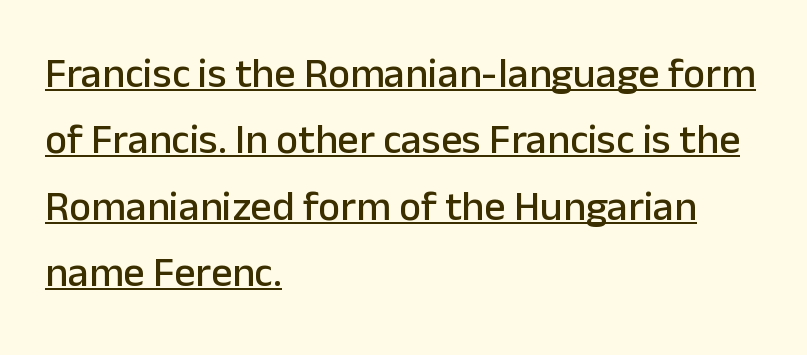
{"serif": "no", "italic": "no", "width": "normal", "stroke_contrast": "low", "x_height": "medium", "monospaced": "no", "underline": "yes", "align": "left", "line_spacing": "normal", "line_spacing_ratio": 1.58, "letter_spacing": "normal", "letter_spacing_em": 0.0, "glyph_px": 42}
